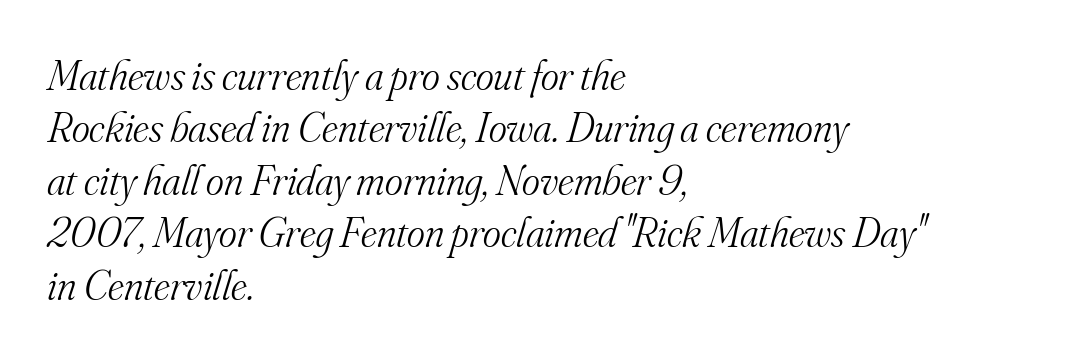
Q: Is the text bold? A: No.
Q: Is the text italic (slanted)? A: Yes, it leans right by about 16 degrees.
Q: Is the typeface a serif or a sans-serif typeface? A: Serif.
Q: Is the text underlined? A: No.
Q: How is the paragraph aligned? A: Left-aligned.
Q: Is the spacing between letters normal or unusually wide? A: Normal.
Q: Width (condensed, normal, or wide)? A: Normal.
Q: Stroke contrast? A: Medium.
Q: x-height? A: Small.
Q: Monospaced? A: No.
